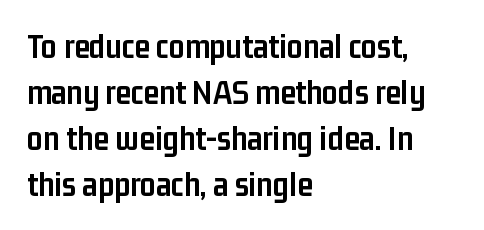
Caption: bold face, heavy strokes. This rendering leaves character spacing at its baseline value. Do the characters align in a grid? No, the font is proportional. Lines of text with bare space underneath.
